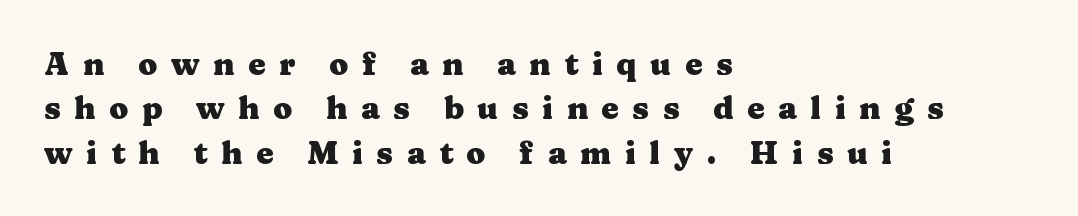
The text block is weighted toward the left margin, trailing off unevenly rightward. Emphasis by weight is at full strength: bold. What kind of face is this? One with serifs. Quick note: interline space is typical. Honestly, the letter spacing is so wide it's the main thing you notice. Posture: vertical.
